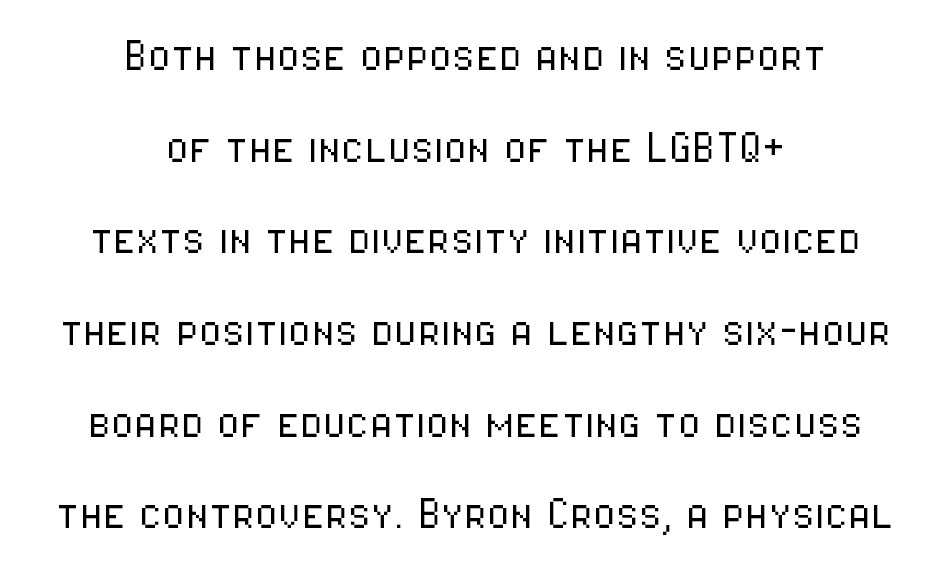
Weight: not bold — regular or lighter. Note the varied advance widths — an 'i' is clearly narrower than an 'm'. Horizontal alignment here is central, giving a formal, balanced look. Glance below the letters and you will spot only blank space.
